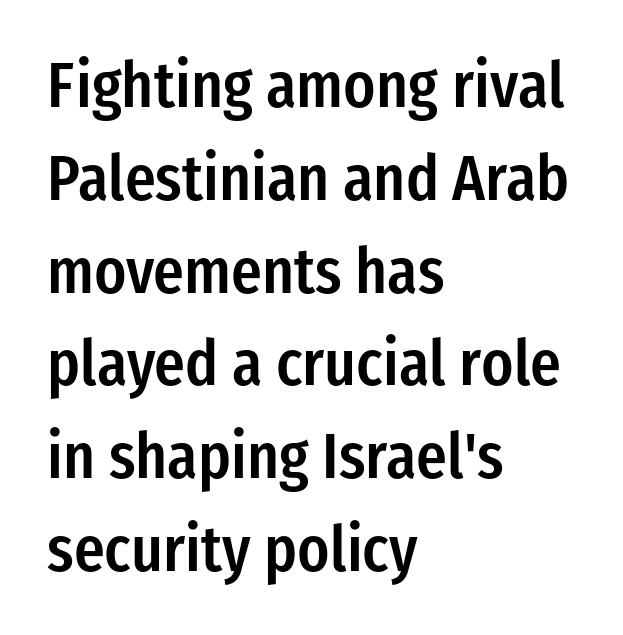
{"serif": "no", "italic": "no", "bold": "semi", "weight": "semibold", "width": "condensed", "stroke_contrast": "low", "x_height": "medium", "monospaced": "no", "underline": "no", "align": "left", "line_spacing": "normal", "line_spacing_ratio": 1.45, "letter_spacing": "normal", "letter_spacing_em": 0.0, "glyph_px": 64}
